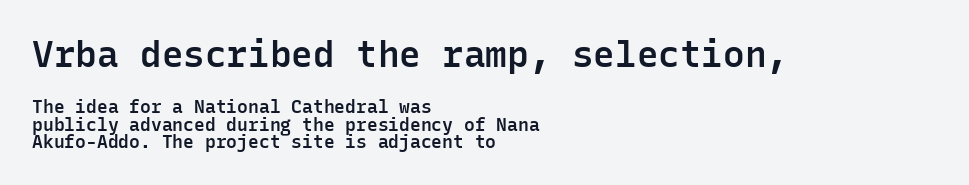
The line-height multiplier appears low, near solid setting. Notice the strokes are somewhat thickened but not fully heavy: this is a semibold. The passage shown is typed in a monospace face where columns stay perfectly aligned. The letters in the upper block stand taller than those in the block below. Note: no serifs on the glyphs.
